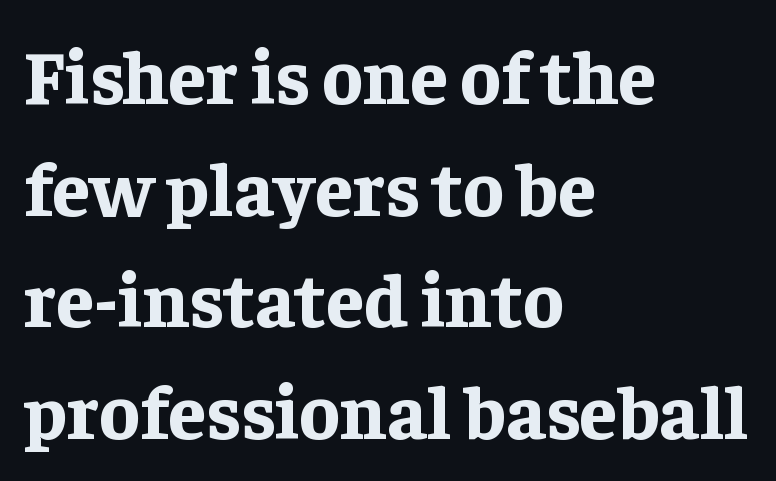
{"serif": "yes", "italic": "no", "bold": "yes", "weight": "bold", "width": "normal", "stroke_contrast": "low", "x_height": "medium", "monospaced": "no", "underline": "no", "align": "left", "line_spacing": "normal", "line_spacing_ratio": 1.47, "letter_spacing": "normal", "letter_spacing_em": 0.0, "glyph_px": 76}
